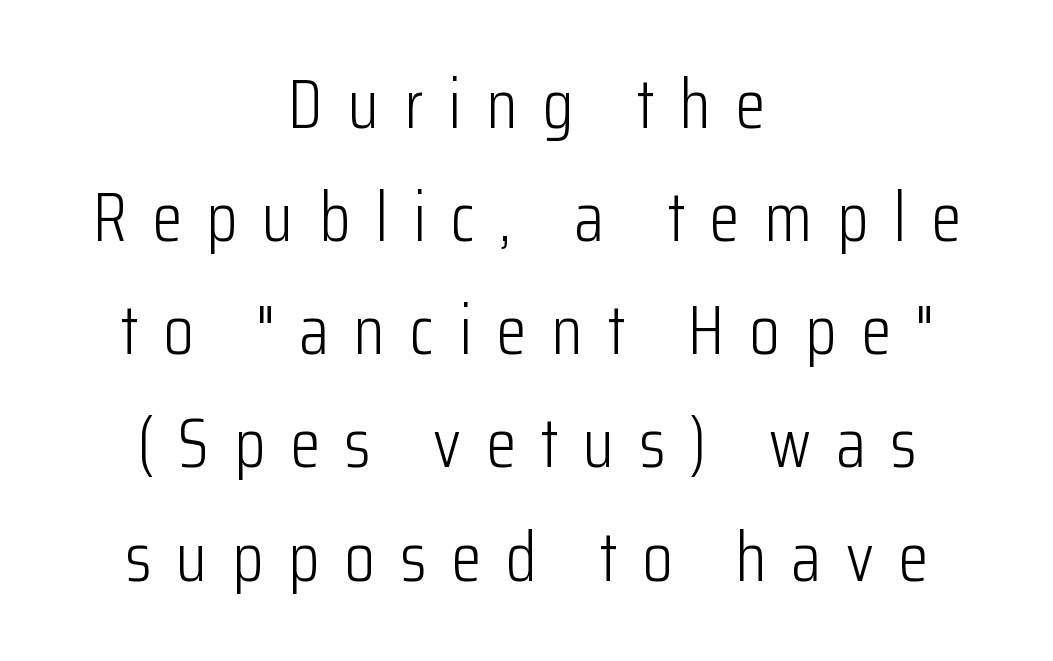
Each letter's strokes conclude bluntly, with no projecting serifs. Notice how the stems are strictly vertical — no italics here. In terms of letterspacing, this is a distinctly airy, spread setting. The passage shown is not bold in any degree. Horizontally, the lines are justified to the midpoint only.
